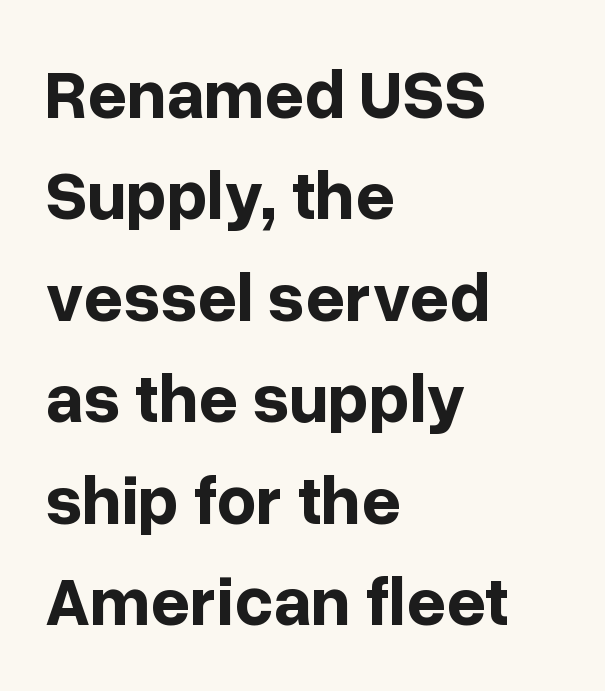
{"serif": "no", "italic": "no", "bold": "yes", "weight": "bold", "width": "normal", "stroke_contrast": "low", "x_height": "medium", "monospaced": "no", "underline": "no", "align": "left", "line_spacing": "normal", "line_spacing_ratio": 1.47, "letter_spacing": "normal", "letter_spacing_em": 0.0, "glyph_px": 69}
